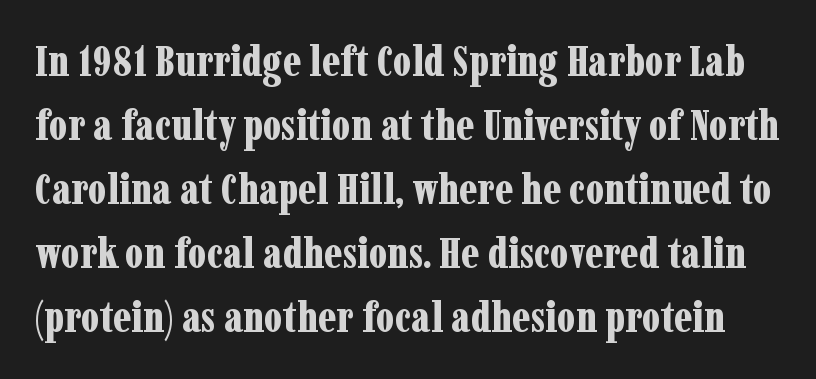
This sample has the flowing, uneven cadence of proportional lettering. You could call the tracking neutral — neither tight nor loose. The area under the type is left untouched. The specimen reads as upright at a glance. Baseline-to-baseline distance is the conventional proportion of letter height.
